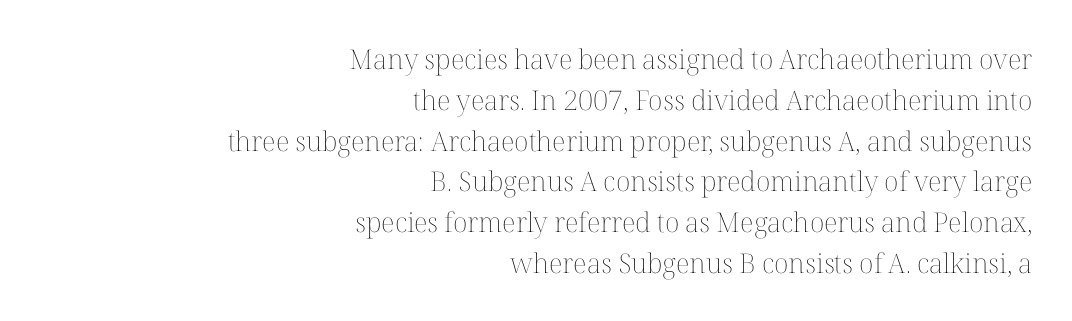
{"italic": "no", "bold": "no", "underline": "no", "align": "right", "line_spacing": "normal", "line_spacing_ratio": 1.51, "letter_spacing": "normal", "letter_spacing_em": 0.0, "glyph_px": 27}
